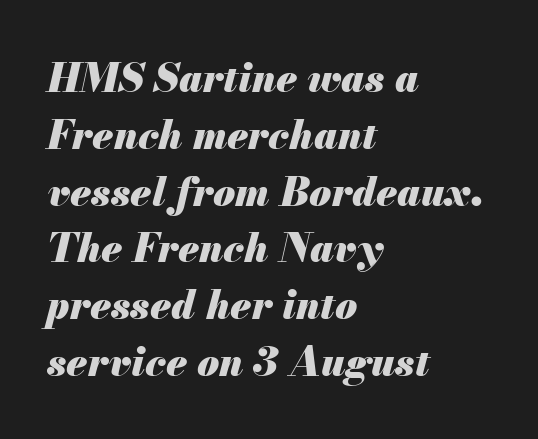
In terms of posture, this sample is oblique. Typeset ragged right — the left edge is the straight one. Its strokes are broad and dark, the hallmark of bold type. Proportional: the letters do not fall into vertical columns. Tracking value appears to be zero — textbook default spacing. The lines sit at an ordinary, default distance from one another.
